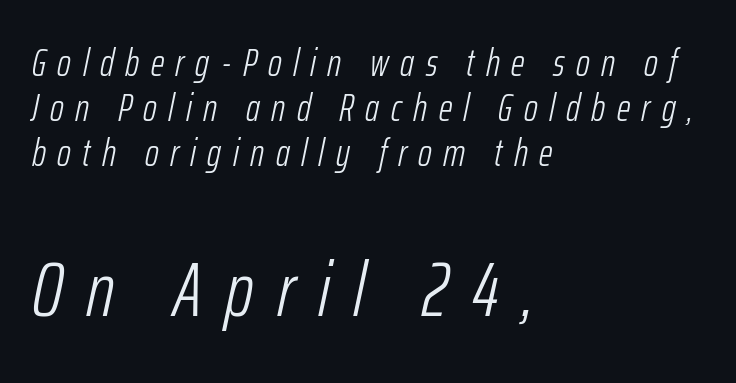
The image shows 77 px light, condensed type, italic (leaning right); set left-aligned, line spacing 1.18x, unusually wide letter spacing (+0.3 em), not underlined; the second (bottom) block is 2.03x larger; low stroke contrast and a medium x-height.
